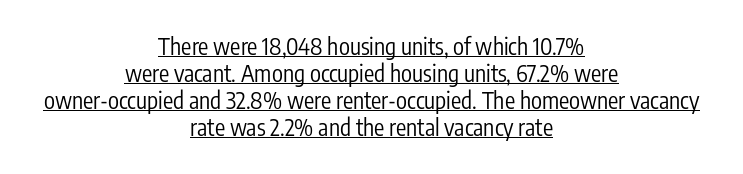
{"italic": "no", "bold": "no", "underline": "yes", "align": "center", "line_spacing_ratio": 1.18, "letter_spacing": "normal", "letter_spacing_em": 0.0, "glyph_px": 23}
